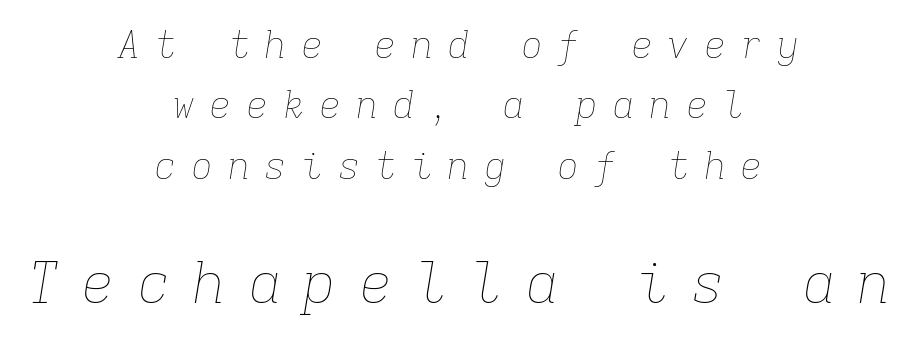
The image shows 56 px thin type, italic (leaning right), monospaced; set centered, normal line spacing (1.63x), unusually wide letter spacing (+0.39 em), not underlined; the second (bottom) block is 1.51x larger; low stroke contrast and a medium x-height.
